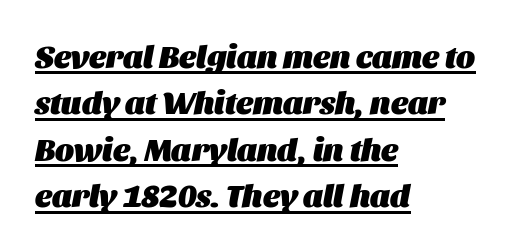
Q: Is the text bold? A: Yes.
Q: Is the text italic (slanted)? A: Yes, it leans right by about 11 degrees.
Q: Is the text underlined? A: Yes.
Q: How is the paragraph aligned? A: Left-aligned.
Q: Is the spacing between letters normal or unusually wide? A: Normal.
Q: Is the spacing between lines tight, normal or loose? A: Normal.
Q: Width (condensed, normal, or wide)? A: Normal.
Q: Stroke contrast? A: Medium.
Q: x-height? A: Large.
Q: Monospaced? A: No.
